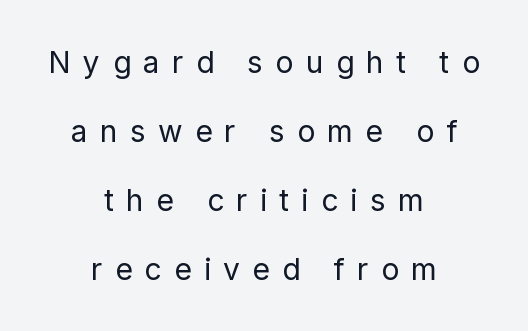
Q: Is the text bold? A: No.
Q: Is the text italic (slanted)? A: No, it is upright.
Q: Is the typeface a serif or a sans-serif typeface? A: Sans-serif.
Q: Is the text underlined? A: No.
Q: How is the paragraph aligned? A: Centered.
Q: Is the spacing between letters normal or unusually wide? A: Unusually wide.
Q: Is the spacing between lines tight, normal or loose? A: Loose.
Q: Width (condensed, normal, or wide)? A: Normal.
Q: Stroke contrast? A: Low.
Q: x-height? A: Medium.
Q: Monospaced? A: No.
